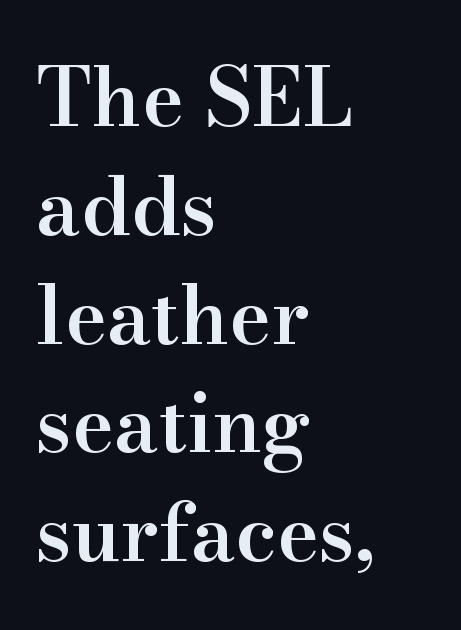
Q: Is the text bold? A: Semi-bold.
Q: Is the text italic (slanted)? A: No, it is upright.
Q: Is the typeface a serif or a sans-serif typeface? A: Serif.
Q: Is the text underlined? A: No.
Q: How is the paragraph aligned? A: Left-aligned.
Q: Is the spacing between letters normal or unusually wide? A: Normal.
Q: Is the spacing between lines tight, normal or loose? A: Normal.
Q: Width (condensed, normal, or wide)? A: Normal.
Q: Stroke contrast? A: High.
Q: x-height? A: Small.
Q: Monospaced? A: No.
